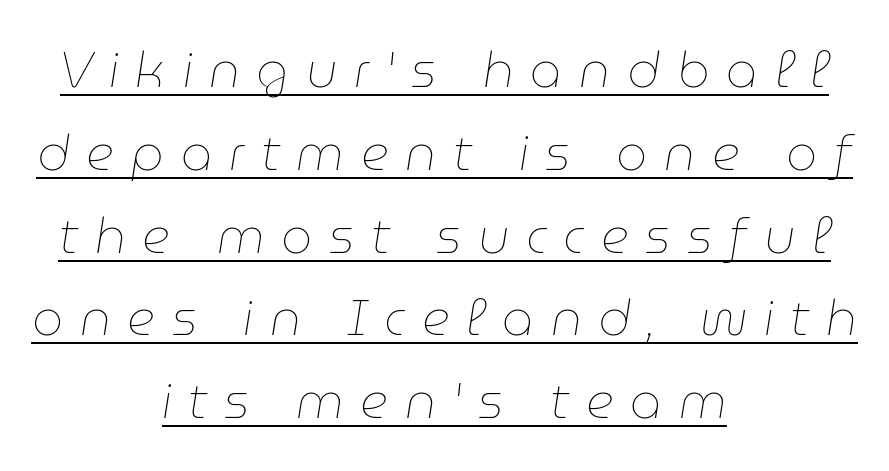
You can see a thin bar hugging the bottom of the glyphs. Substantial extra tracking has been applied to these lines. Compared with a typical body face, this is equally light or lighter still. Is this a fixed-width face? No — the glyphs have proportional, varying widths. Teacher's note: observe the equal gaps on both sides — that is centered alignment. The glyphs look as if they've been sheared to an angle.
